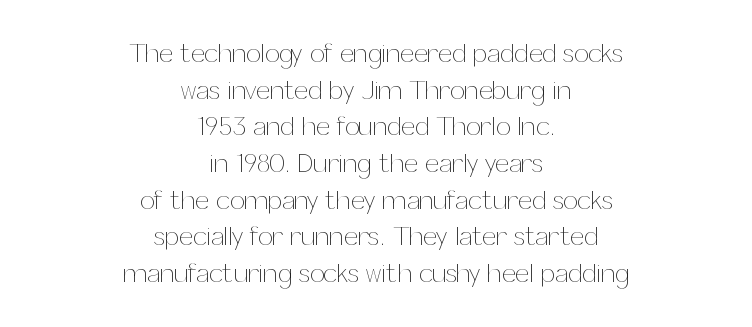
{"italic": "no", "bold": "no", "underline": "no", "align": "center", "line_spacing": "normal", "line_spacing_ratio": 1.41, "letter_spacing": "normal", "letter_spacing_em": 0.0, "glyph_px": 26}
